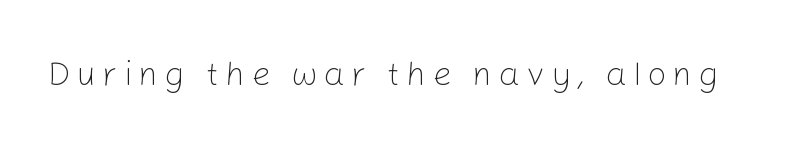
Q: Is the text bold? A: No.
Q: Is the text italic (slanted)? A: No, it is upright.
Q: Is the typeface a serif or a sans-serif typeface? A: Sans-serif.
Q: Is the text underlined? A: No.
Q: Width (condensed, normal, or wide)? A: Normal.
Q: Stroke contrast? A: Low.
Q: x-height? A: Medium.
Q: Monospaced? A: No.
